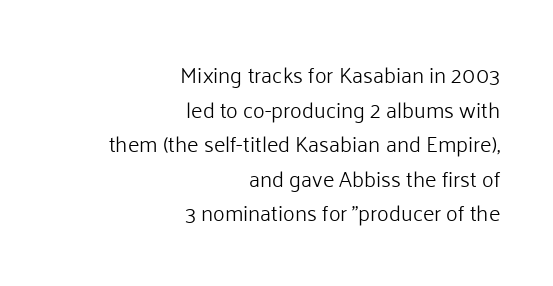
The image shows 22 px text type, upright; set right-aligned, normal line spacing (1.57x), normal letter spacing, not underlined.
